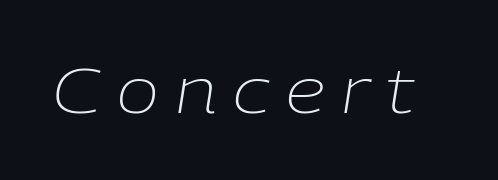
{"italic": "yes", "lean": "right", "slant_degrees": 9, "bold": "no", "weight": "light", "width": "normal", "stroke_contrast": "low", "x_height": "medium", "monospaced": "no", "underline": "no", "letter_spacing": "wide", "letter_spacing_em": 0.26, "glyph_px": 63}
